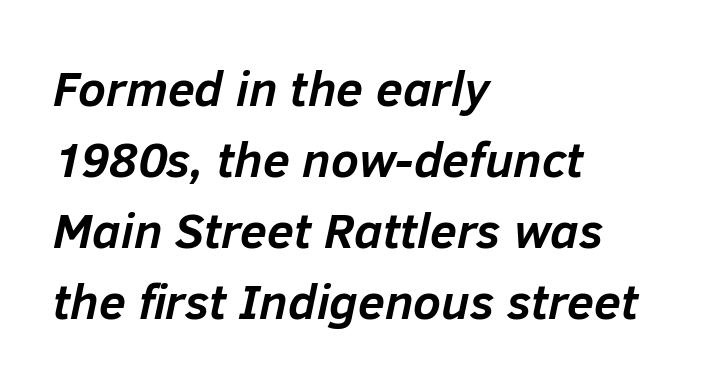
The image shows 49 px semibold type, italic (leaning right); set left-aligned, normal line spacing (1.45x), normal letter spacing, not underlined; low stroke contrast and a medium x-height.
